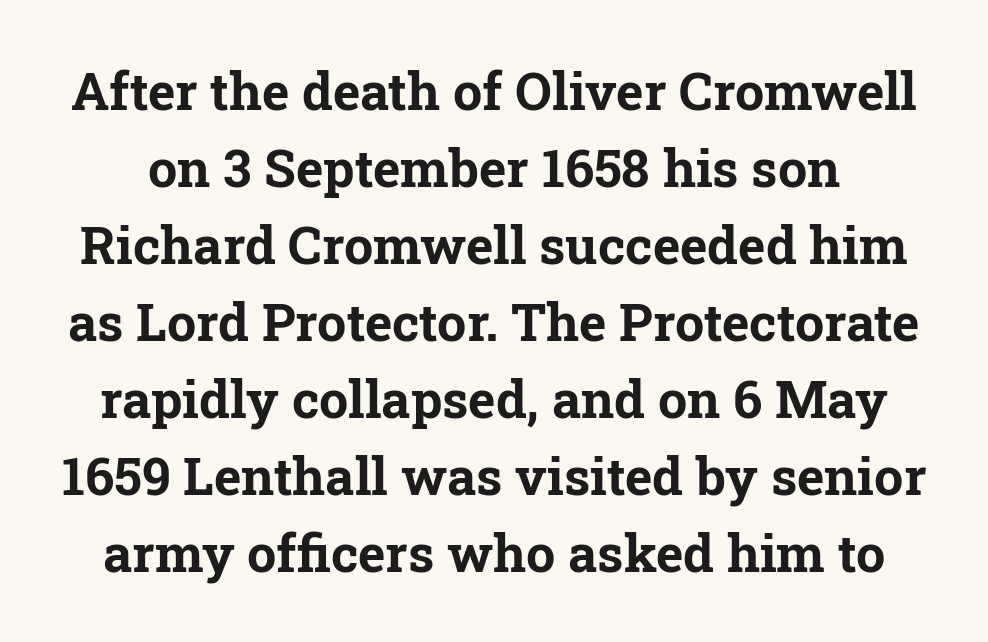
Q: Is the text bold? A: Yes.
Q: Is the text italic (slanted)? A: No, it is upright.
Q: Is the typeface a serif or a sans-serif typeface? A: Serif.
Q: Is the text underlined? A: No.
Q: Is the spacing between letters normal or unusually wide? A: Normal.
Q: Is the spacing between lines tight, normal or loose? A: Normal.
Q: Width (condensed, normal, or wide)? A: Normal.
Q: Stroke contrast? A: Low.
Q: x-height? A: Medium.
Q: Monospaced? A: No.
